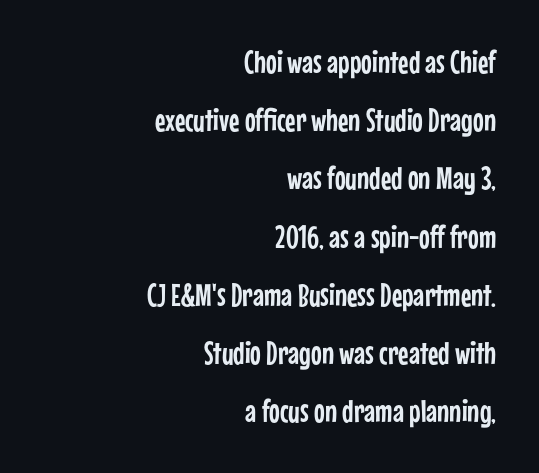
The image shows 32 px condensed sans-serif type, upright; set right-aligned, line spacing 1.82x, normal letter spacing, not underlined; low stroke contrast and a medium x-height.
